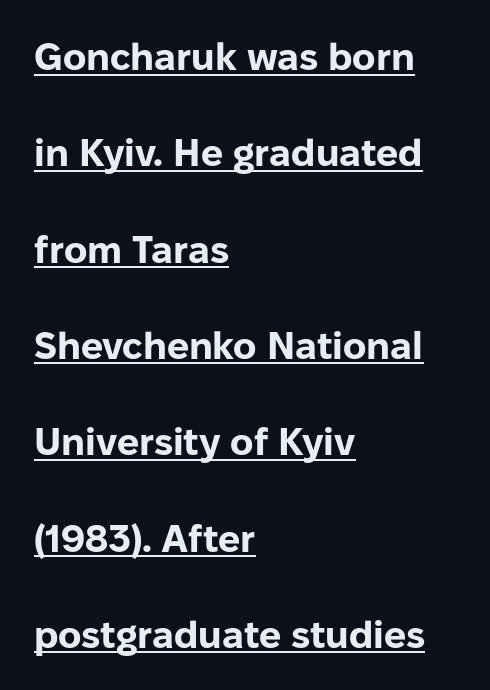
Q: Is the text bold? A: Yes.
Q: Is the text italic (slanted)? A: No, it is upright.
Q: Is the typeface a serif or a sans-serif typeface? A: Sans-serif.
Q: Is the text underlined? A: Yes.
Q: How is the paragraph aligned? A: Left-aligned.
Q: Is the spacing between letters normal or unusually wide? A: Normal.
Q: Is the spacing between lines tight, normal or loose? A: Loose.
Q: Width (condensed, normal, or wide)? A: Normal.
Q: Stroke contrast? A: Low.
Q: x-height? A: Medium.
Q: Monospaced? A: No.
